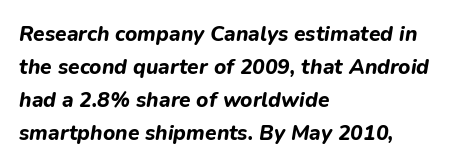
The image shows 21 px bold type, italic (leaning right); set left-aligned, normal line spacing (1.57x), normal letter spacing, not underlined.
